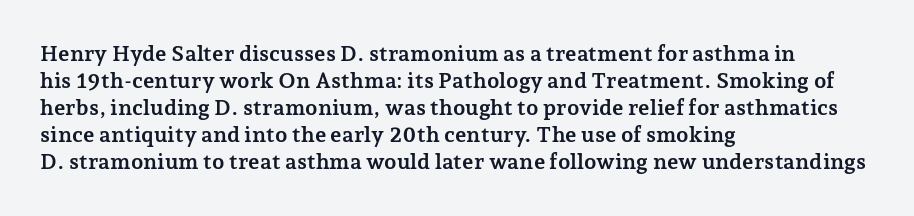
The image shows 22 px bold type, upright; set left-aligned, line spacing 1.23x, normal letter spacing, not underlined.
